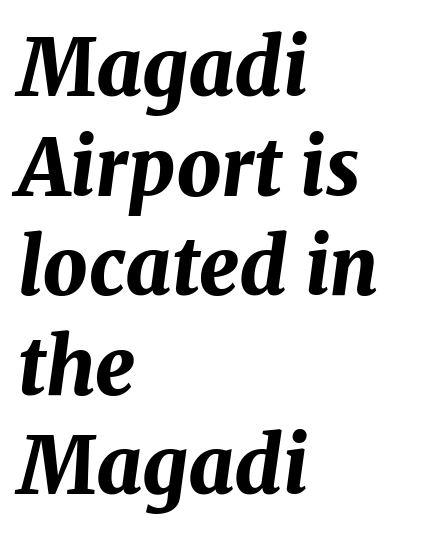
The image shows 79 px bold type, italic (leaning right); set left-aligned, normal line spacing (1.26x), normal letter spacing, not underlined; medium stroke contrast and a medium x-height.
